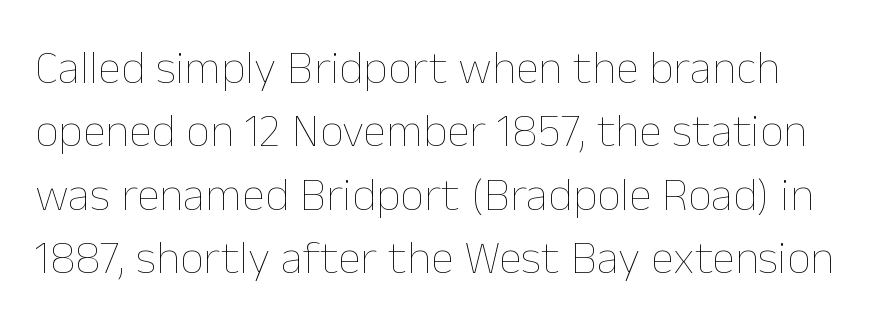
Q: Is the text bold? A: No.
Q: Is the text italic (slanted)? A: No, it is upright.
Q: Is the text underlined? A: No.
Q: Is the spacing between letters normal or unusually wide? A: Normal.
Q: Is the spacing between lines tight, normal or loose? A: Normal.
Q: Width (condensed, normal, or wide)? A: Normal.
Q: Stroke contrast? A: Low.
Q: x-height? A: Medium.
Q: Monospaced? A: No.
